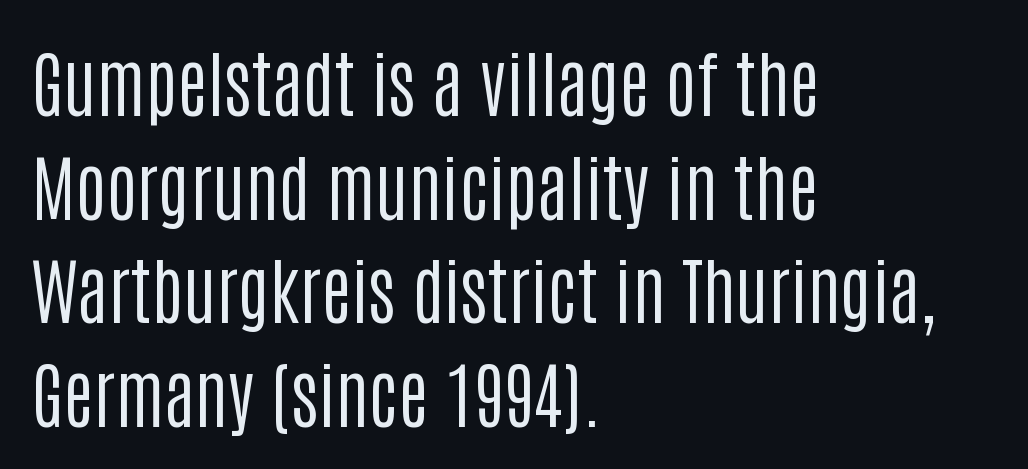
{"serif": "no", "italic": "no", "bold": "no", "weight": "regular", "width": "condensed", "stroke_contrast": "low", "x_height": "large", "monospaced": "no", "underline": "no", "align": "left", "line_spacing": "normal", "line_spacing_ratio": 1.42, "letter_spacing": "normal", "letter_spacing_em": 0.0, "glyph_px": 73}
